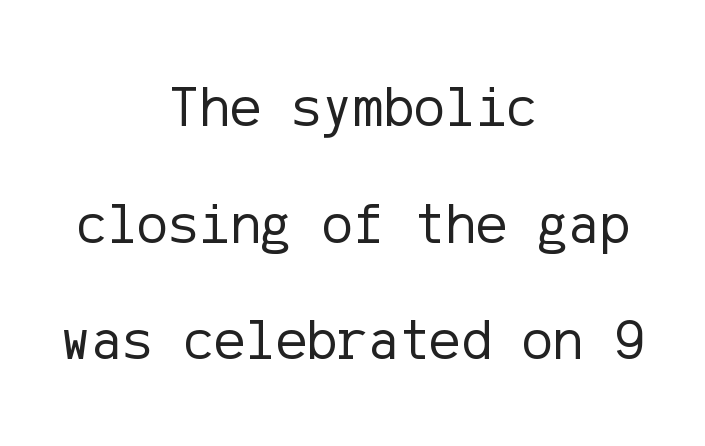
Compared with a typical body face, this is equally light or lighter still. The foot of each line stays bare and open. The axis of the letterforms is exactly vertical. Neither beginnings nor endings align; midpoints do. The type is set solid horizontally, with unmodified tracking. The characters display no serif detailing; their extremities are plain.
